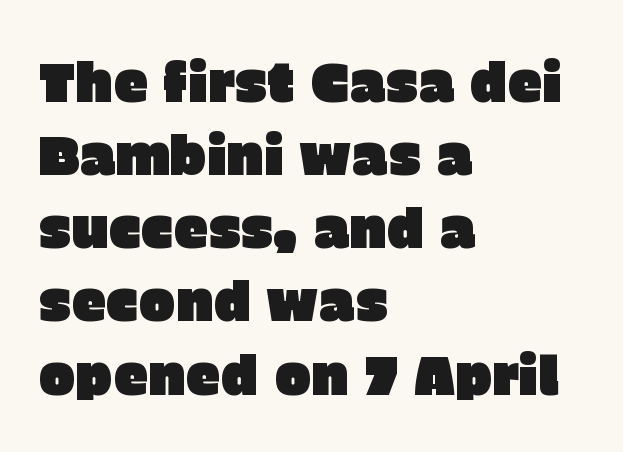
{"serif": "no", "italic": "no", "width": "normal", "stroke_contrast": "low", "x_height": "large", "monospaced": "no", "underline": "no", "align": "left", "line_spacing": "normal", "line_spacing_ratio": 1.33, "letter_spacing": "normal", "letter_spacing_em": 0.0, "glyph_px": 55}
